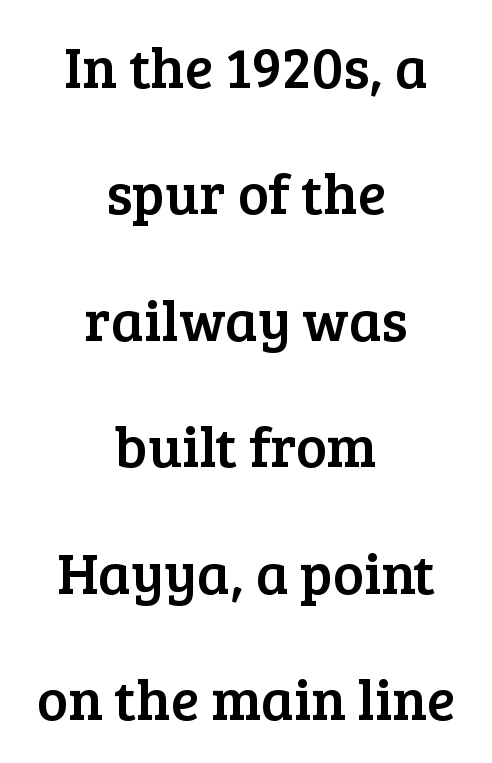
The image shows 58 px serif type, upright; set centered, loose line spacing (2.18x), normal letter spacing, not underlined; low stroke contrast and a medium x-height.
